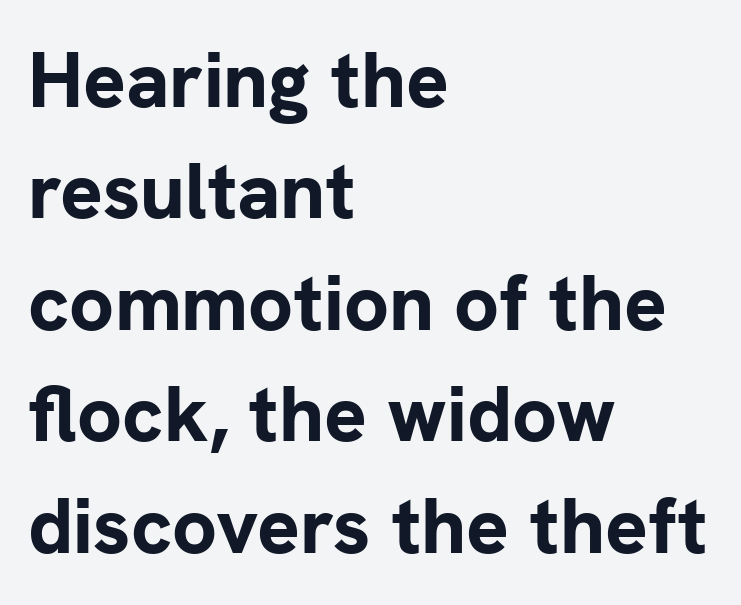
Leftover space on each line is placed entirely after the last word. Students, this is bold: see how much ink each stroke carries. The tracking reads as untouched default to a designer's eye. The passage shown is typed in a proportional face where columns would drift. Type style note: lacks serifs. Regular leading.
